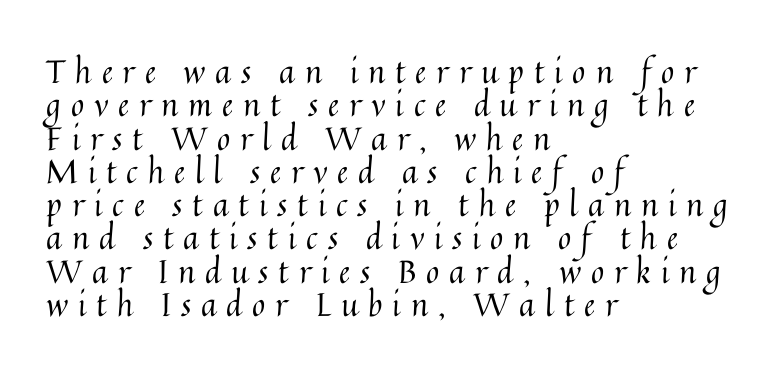
Q: Is the text bold? A: No.
Q: Is the text underlined? A: No.
Q: How is the paragraph aligned? A: Left-aligned.
Q: Is the spacing between letters normal or unusually wide? A: Unusually wide.
Q: Is the spacing between lines tight, normal or loose? A: Tight.
Q: Width (condensed, normal, or wide)? A: Normal.
Q: Stroke contrast? A: Medium.
Q: x-height? A: Medium.
Q: Monospaced? A: No.
